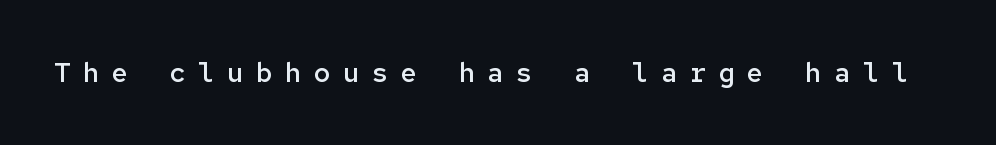
{"italic": "no", "bold": "semi", "underline": "no", "letter_spacing": "wide", "letter_spacing_em": 0.47, "glyph_px": 27}
